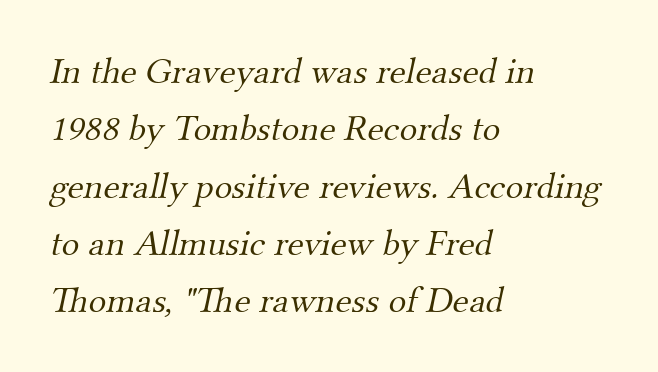
Honestly, the letter spacing is just normal — you wouldn't notice it. No extra ink here — the face is not bold. You could not count columns in this text — the font is proportionally spaced. Every row of glyphs begins at an identical x-position on the left. Reading down the column, the eye jumps a familiar distance to each next line. Unmarked baselines from the first word to the last.
